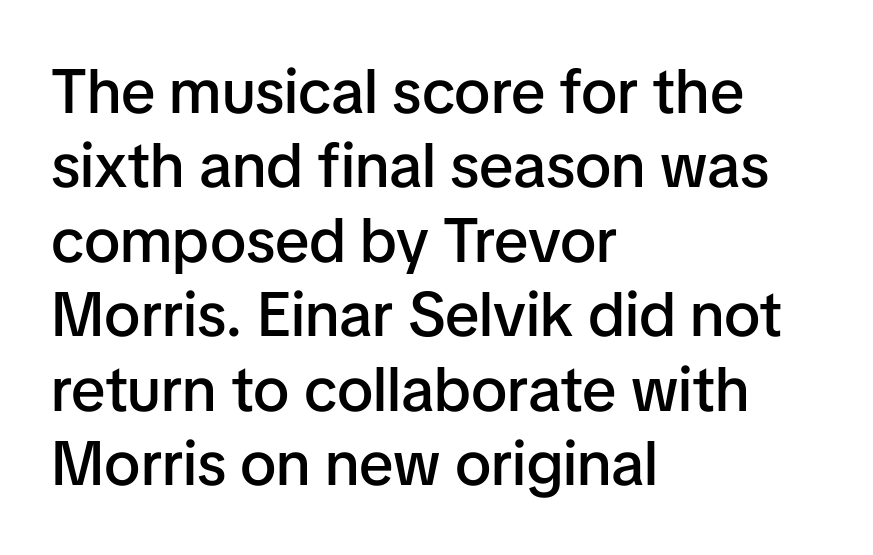
{"serif": "no", "italic": "no", "bold": "semi", "weight": "semibold", "width": "normal", "stroke_contrast": "low", "x_height": "medium", "monospaced": "no", "underline": "no", "align": "left", "line_spacing_ratio": 1.2, "letter_spacing": "normal", "letter_spacing_em": 0.0, "glyph_px": 62}
